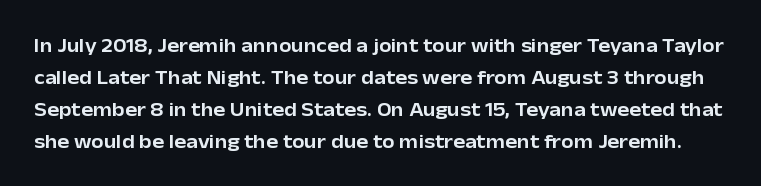
Each word holds together tightly as a unit, with standard inter-letter gaps. Notice how descenders clear the ascenders below comfortably — that's standard leading. Notice how the stems are strictly vertical — no italics here. Letters rest on an invisible, unmarked baseline.
